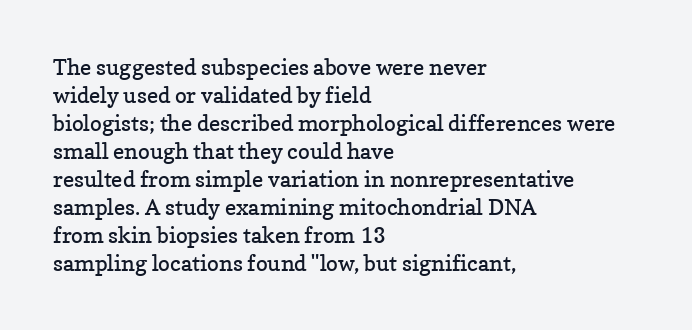
Q: Is the text bold? A: No.
Q: Is the text italic (slanted)? A: No, it is upright.
Q: Is the text underlined? A: No.
Q: How is the paragraph aligned? A: Left-aligned.
Q: Is the spacing between letters normal or unusually wide? A: Normal.
Q: Is the spacing between lines tight, normal or loose? A: Normal.
